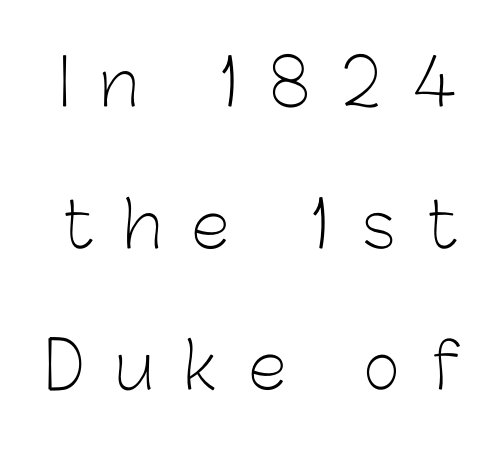
{"serif": "no", "italic": "no", "bold": "no", "weight": "light", "width": "normal", "stroke_contrast": "low", "x_height": "medium", "monospaced": "no", "underline": "no", "line_spacing": "loose", "line_spacing_ratio": 2.25, "letter_spacing": "wide", "letter_spacing_em": 0.49, "glyph_px": 63}
